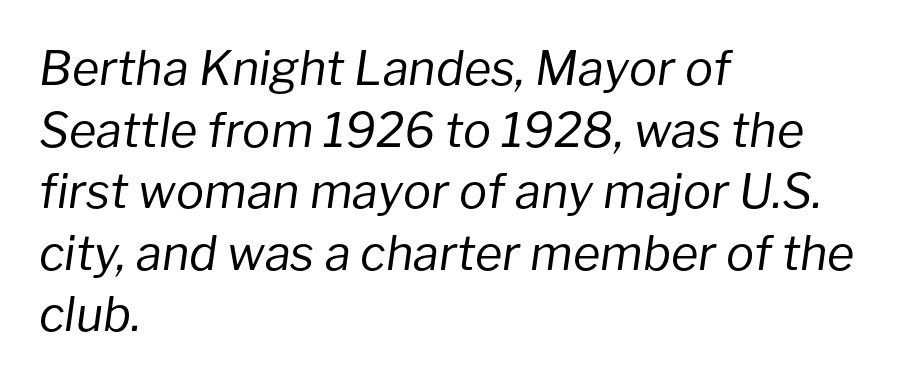
{"italic": "yes", "lean": "right", "slant_degrees": 8, "bold": "no", "weight": "regular", "width": "normal", "stroke_contrast": "low", "x_height": "medium", "monospaced": "no", "underline": "no", "align": "left", "line_spacing": "normal", "line_spacing_ratio": 1.31, "letter_spacing": "normal", "letter_spacing_em": 0.0, "glyph_px": 47}
